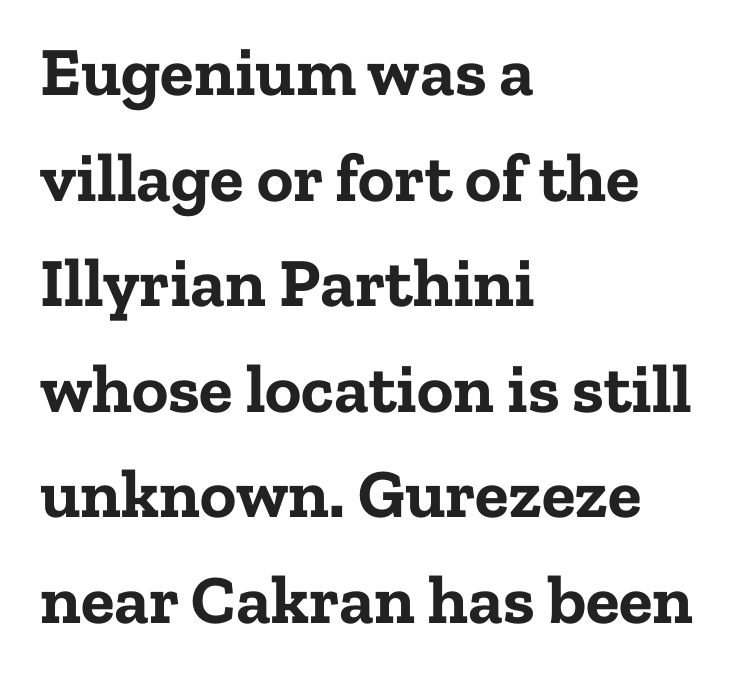
Q: Is the text bold? A: Yes.
Q: Is the text italic (slanted)? A: No, it is upright.
Q: Is the typeface a serif or a sans-serif typeface? A: Serif.
Q: Is the text underlined? A: No.
Q: How is the paragraph aligned? A: Left-aligned.
Q: Is the spacing between letters normal or unusually wide? A: Normal.
Q: Is the spacing between lines tight, normal or loose? A: Normal.
Q: Width (condensed, normal, or wide)? A: Normal.
Q: Stroke contrast? A: Low.
Q: x-height? A: Medium.
Q: Monospaced? A: No.
